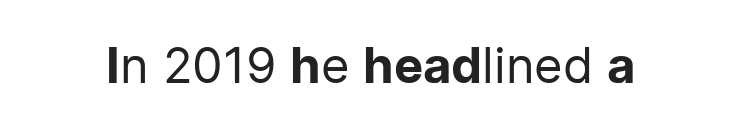
The image shows 49 px regular-weight sans-serif type, upright; set normal letter spacing, not underlined; low stroke contrast and a medium x-height.
